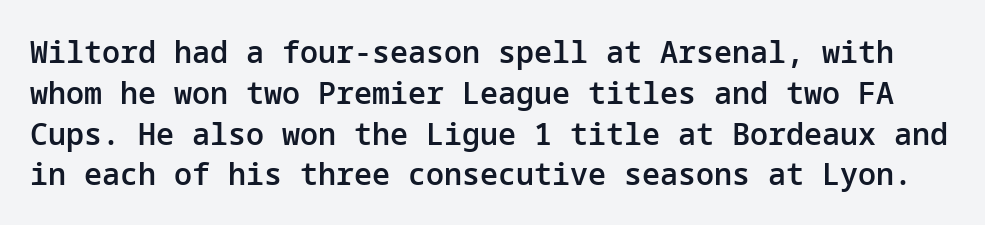
The image shows 30 px semibold sans-serif type, upright; set normal line spacing (1.36x), normal letter spacing, not underlined; low stroke contrast and a medium x-height.
